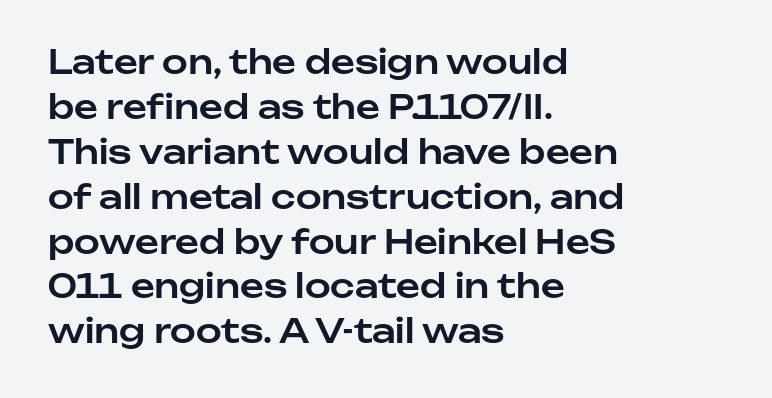
{"serif": "no", "italic": "no", "width": "normal", "stroke_contrast": "low", "x_height": "medium", "monospaced": "no", "underline": "no", "align": "left", "line_spacing": "normal", "line_spacing_ratio": 1.36, "letter_spacing": "normal", "letter_spacing_em": 0.0, "glyph_px": 33}
